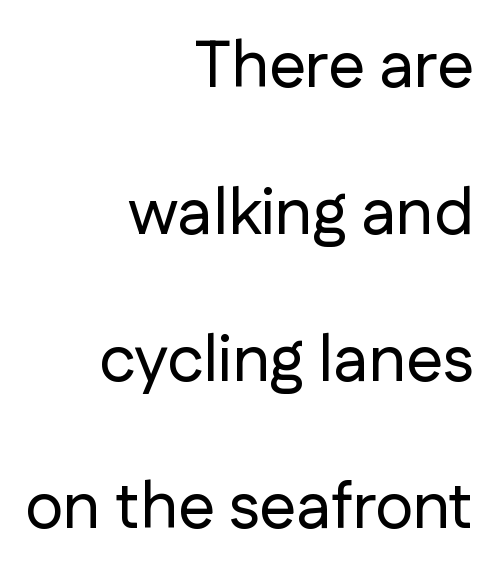
Q: Is the text italic (slanted)? A: No, it is upright.
Q: Is the typeface a serif or a sans-serif typeface? A: Sans-serif.
Q: Is the text underlined? A: No.
Q: How is the paragraph aligned? A: Right-aligned.
Q: Is the spacing between letters normal or unusually wide? A: Normal.
Q: Is the spacing between lines tight, normal or loose? A: Loose.
Q: Width (condensed, normal, or wide)? A: Normal.
Q: Stroke contrast? A: Low.
Q: x-height? A: Medium.
Q: Monospaced? A: No.
